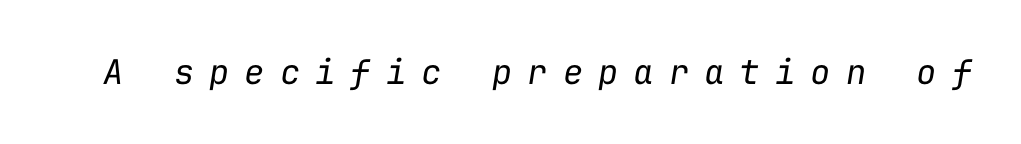
Q: Is the text bold? A: No.
Q: Is the text italic (slanted)? A: Yes, it leans right by about 9 degrees.
Q: Is the text underlined? A: No.
Q: Is the spacing between letters normal or unusually wide? A: Unusually wide.
Q: Width (condensed, normal, or wide)? A: Normal.
Q: Stroke contrast? A: Low.
Q: x-height? A: Medium.
Q: Monospaced? A: Yes.
